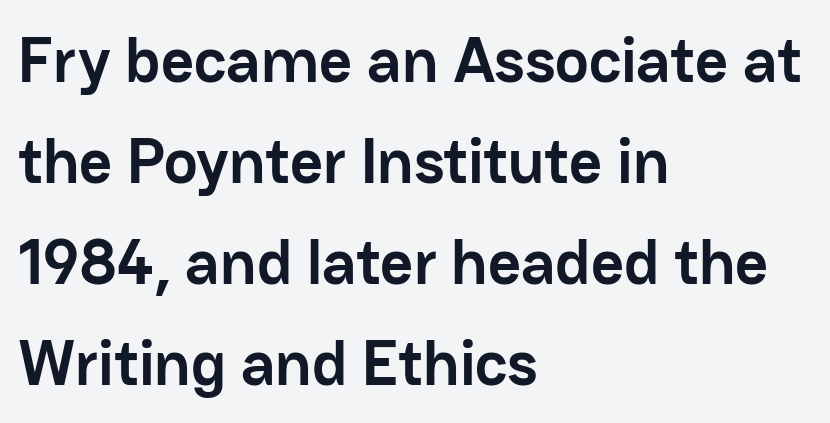
This rendering features lettering with no underline. Which margin do the lines hug? The left one — the right edge is uneven. Summary of vertical rhythm: regular, with standard interline spacing. Look at the bottom of the vertical strokes: they stop flat, with no serifs.
